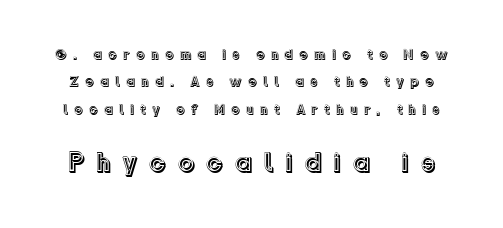
{"italic": "no", "underline": "no", "line_spacing": "loose", "line_spacing_ratio": 1.95, "letter_spacing": "wide", "letter_spacing_em": 0.42, "larger_block": "second", "size_ratio": 1.93, "glyph_px": 27}
